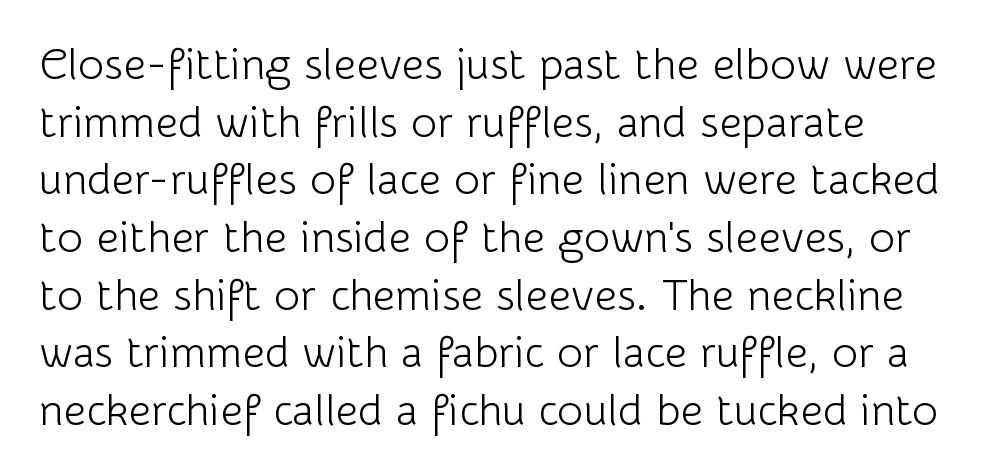
No letter is thick-stroked: the sample isn't bold. Does extra space separate the letters? No, they use regular spacing. Posture: upright roman. The lines sit at an ordinary, default distance from one another. These lines are composed in type without serifs. Plain, unruled lines of type.
